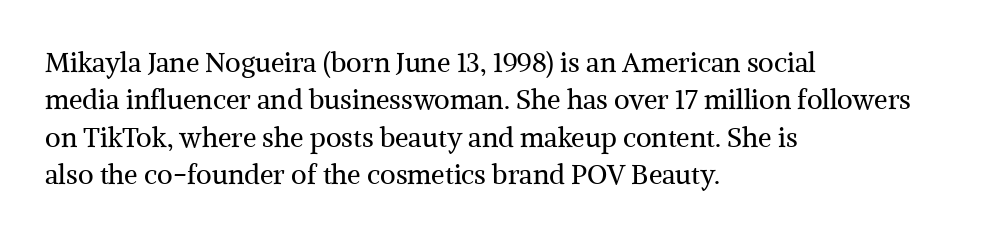
Q: Is the text bold? A: No.
Q: Is the text italic (slanted)? A: No, it is upright.
Q: Is the text underlined? A: No.
Q: How is the paragraph aligned? A: Left-aligned.
Q: Is the spacing between letters normal or unusually wide? A: Normal.
Q: Is the spacing between lines tight, normal or loose? A: Normal.
